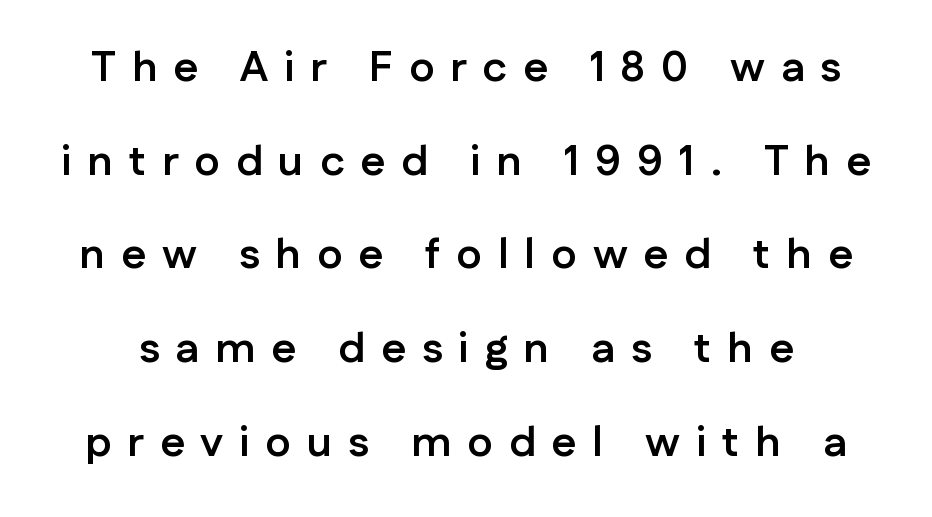
{"serif": "no", "italic": "no", "bold": "yes", "weight": "semibold", "width": "normal", "stroke_contrast": "low", "x_height": "medium", "monospaced": "no", "underline": "no", "line_spacing": "loose", "line_spacing_ratio": 2.18, "letter_spacing": "wide", "letter_spacing_em": 0.37, "glyph_px": 43}
